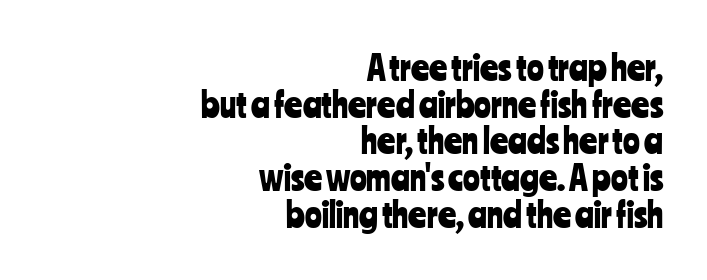
Q: Is the text italic (slanted)? A: No, it is upright.
Q: Is the typeface a serif or a sans-serif typeface? A: Sans-serif.
Q: Is the text underlined? A: No.
Q: How is the paragraph aligned? A: Right-aligned.
Q: Is the spacing between letters normal or unusually wide? A: Normal.
Q: Is the spacing between lines tight, normal or loose? A: Tight.
Q: Width (condensed, normal, or wide)? A: Condensed.
Q: Stroke contrast? A: Low.
Q: x-height? A: Medium.
Q: Monospaced? A: No.
